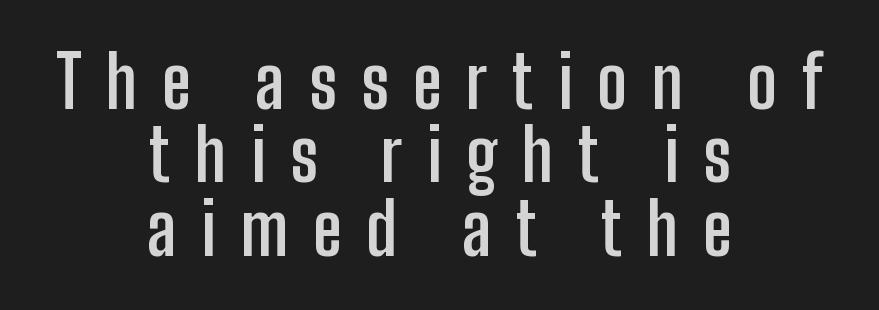
Q: Is the text bold? A: Yes.
Q: Is the text italic (slanted)? A: No, it is upright.
Q: Is the typeface a serif or a sans-serif typeface? A: Sans-serif.
Q: Is the text underlined? A: No.
Q: How is the paragraph aligned? A: Centered.
Q: Is the spacing between letters normal or unusually wide? A: Unusually wide.
Q: Is the spacing between lines tight, normal or loose? A: Tight.
Q: Width (condensed, normal, or wide)? A: Condensed.
Q: Stroke contrast? A: Low.
Q: x-height? A: Medium.
Q: Monospaced? A: No.
